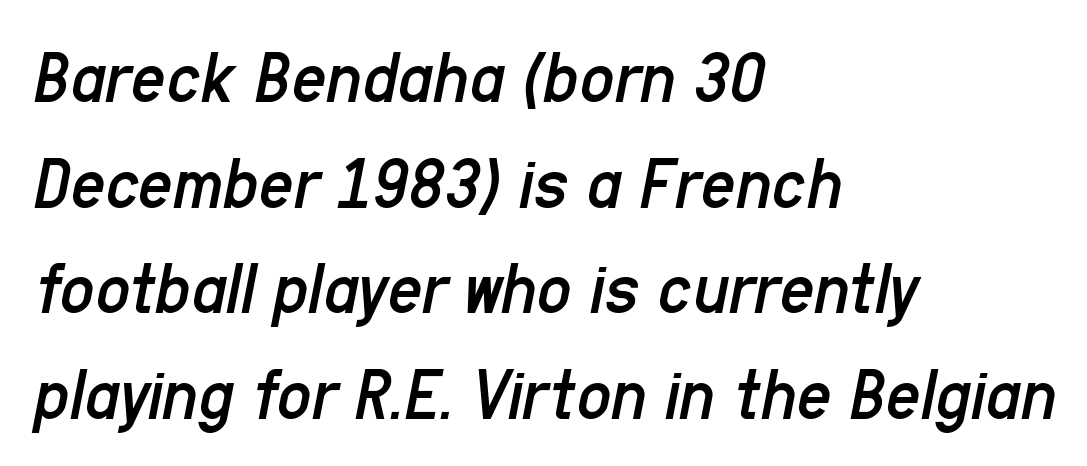
Q: Is the text bold? A: No.
Q: Is the text italic (slanted)? A: Yes, it leans right by about 11 degrees.
Q: Is the text underlined? A: No.
Q: How is the paragraph aligned? A: Left-aligned.
Q: Is the spacing between letters normal or unusually wide? A: Normal.
Q: Is the spacing between lines tight, normal or loose? A: Normal.
Q: Width (condensed, normal, or wide)? A: Condensed.
Q: Stroke contrast? A: Low.
Q: x-height? A: Medium.
Q: Monospaced? A: No.
